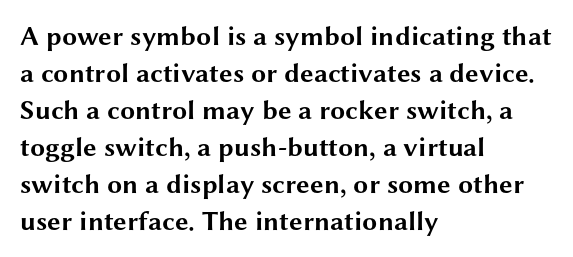
{"italic": "no", "bold": "yes", "underline": "no", "align": "left", "line_spacing": "normal", "line_spacing_ratio": 1.37, "letter_spacing": "normal", "letter_spacing_em": 0.0, "glyph_px": 27}
